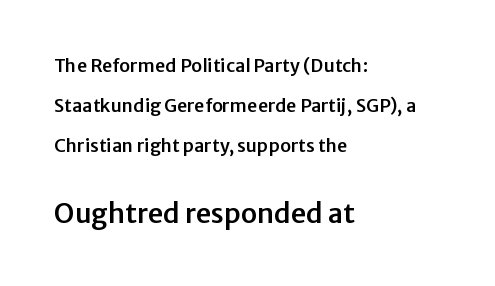
{"italic": "no", "underline": "no", "align": "left", "line_spacing": "loose", "line_spacing_ratio": 2.23, "letter_spacing": "normal", "letter_spacing_em": 0.0, "larger_block": "second", "size_ratio": 1.5, "glyph_px": 27}
